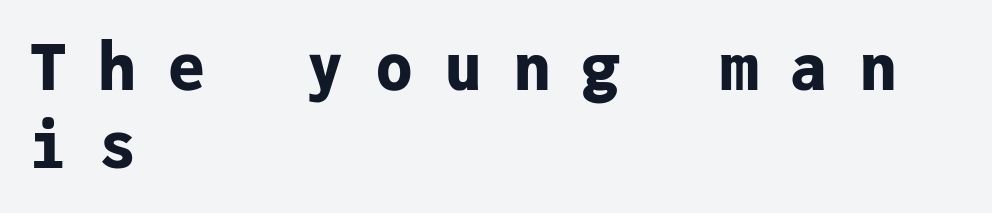
Q: Is the text bold? A: Yes.
Q: Is the text italic (slanted)? A: No, it is upright.
Q: Is the typeface a serif or a sans-serif typeface? A: Sans-serif.
Q: Is the text underlined? A: No.
Q: How is the paragraph aligned? A: Left-aligned.
Q: Is the spacing between letters normal or unusually wide? A: Unusually wide.
Q: Width (condensed, normal, or wide)? A: Normal.
Q: Stroke contrast? A: Low.
Q: x-height? A: Medium.
Q: Monospaced? A: Yes.
